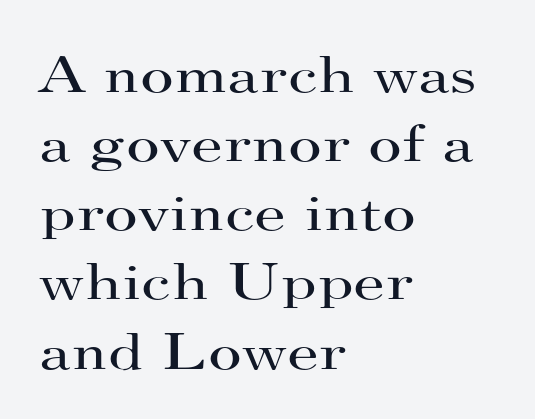
The image shows 52 px regular-weight, wide serif type, upright; set left-aligned, normal line spacing (1.33x), normal letter spacing, not underlined; high stroke contrast and a small x-height.
